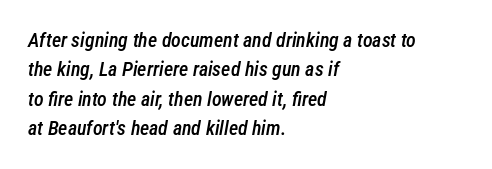
Q: Is the text bold? A: Semi-bold.
Q: Is the text italic (slanted)? A: Yes, it leans right by about 12 degrees.
Q: Is the text underlined? A: No.
Q: How is the paragraph aligned? A: Left-aligned.
Q: Is the spacing between letters normal or unusually wide? A: Normal.
Q: Is the spacing between lines tight, normal or loose? A: Normal.
